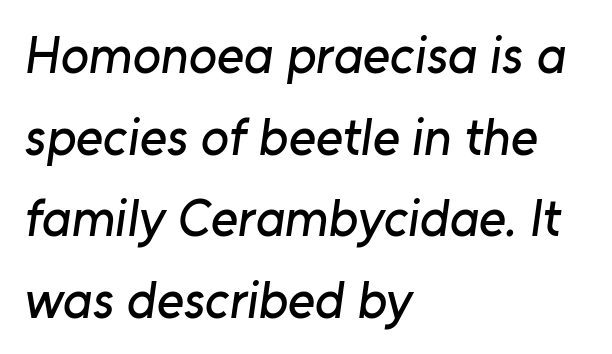
Q: Is the typeface a serif or a sans-serif typeface? A: Sans-serif.
Q: Is the text underlined? A: No.
Q: How is the paragraph aligned? A: Left-aligned.
Q: Is the spacing between letters normal or unusually wide? A: Normal.
Q: Is the spacing between lines tight, normal or loose? A: Normal.
Q: Width (condensed, normal, or wide)? A: Normal.
Q: Stroke contrast? A: Low.
Q: x-height? A: Medium.
Q: Monospaced? A: No.
